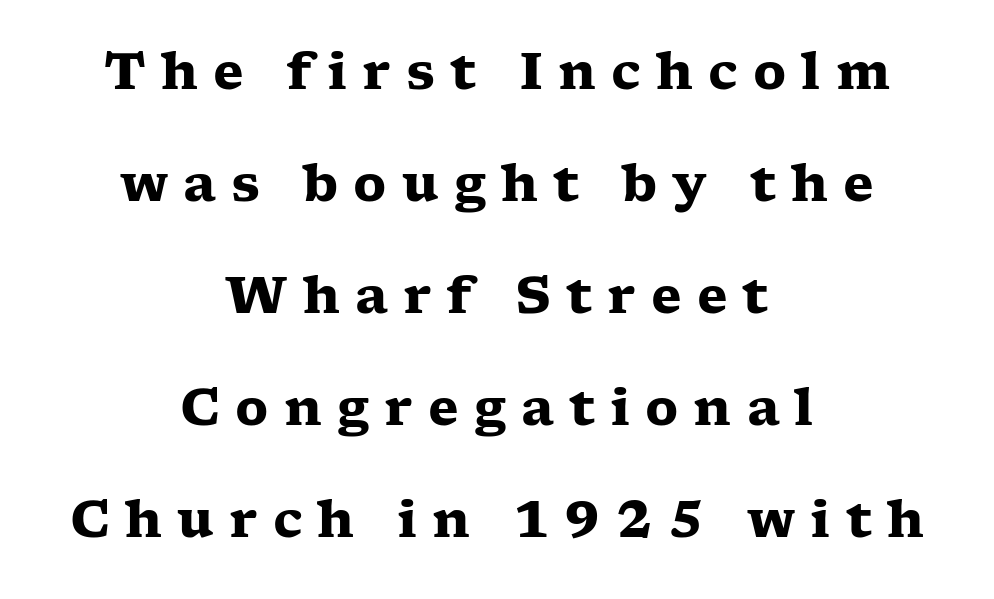
The image shows 50 px heavy, wide serif type, upright; set centered, loose line spacing (2.24x), unusually wide letter spacing (+0.3 em), not underlined; low stroke contrast and a medium x-height.
